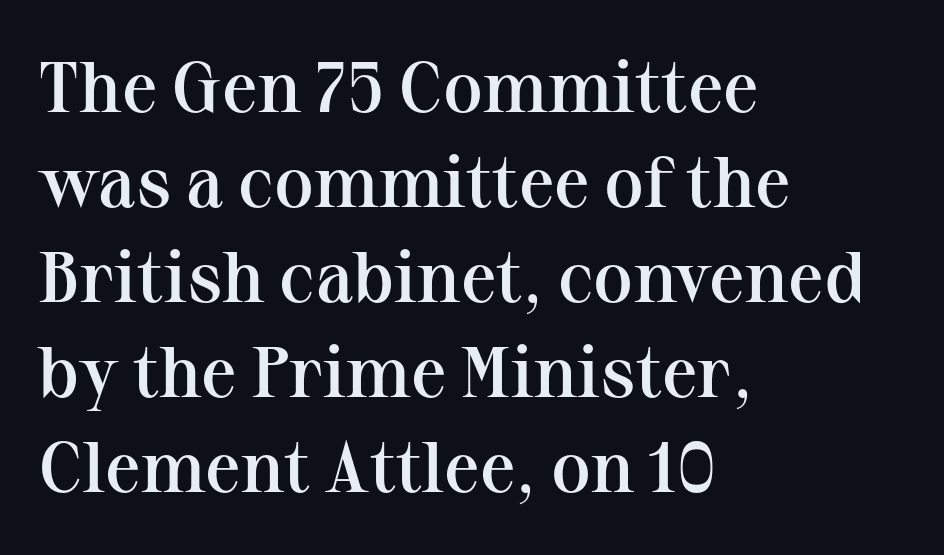
{"serif": "yes", "italic": "no", "bold": "semi", "weight": "semibold", "width": "normal", "stroke_contrast": "medium", "x_height": "medium", "monospaced": "no", "underline": "no", "align": "left", "line_spacing": "normal", "line_spacing_ratio": 1.32, "letter_spacing": "normal", "letter_spacing_em": 0.0, "glyph_px": 72}
